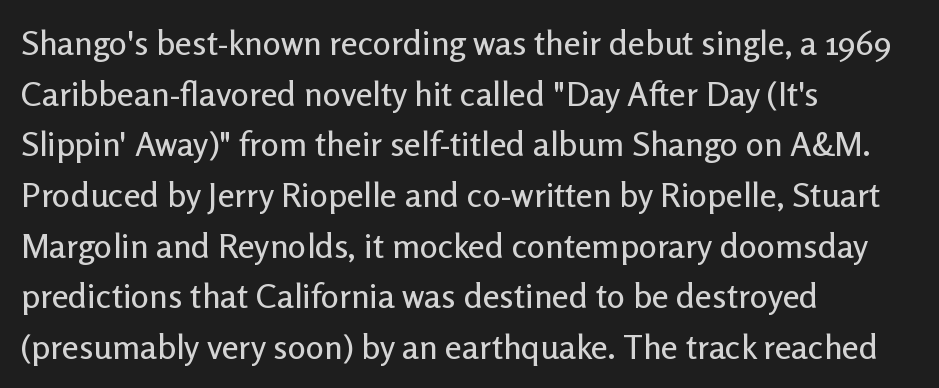
Q: Is the text italic (slanted)? A: No, it is upright.
Q: Is the typeface a serif or a sans-serif typeface? A: Sans-serif.
Q: Is the text underlined? A: No.
Q: How is the paragraph aligned? A: Left-aligned.
Q: Is the spacing between letters normal or unusually wide? A: Normal.
Q: Is the spacing between lines tight, normal or loose? A: Normal.
Q: Width (condensed, normal, or wide)? A: Normal.
Q: Stroke contrast? A: Low.
Q: x-height? A: Medium.
Q: Monospaced? A: No.
